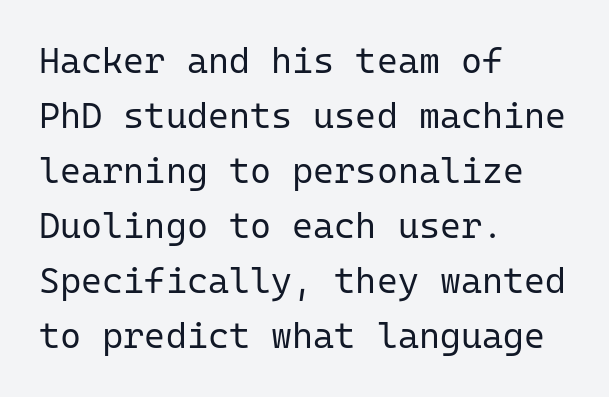
The image shows 36 px regular-weight sans-serif type, upright, monospaced; set left-aligned, normal line spacing (1.53x), normal letter spacing, not underlined; low stroke contrast and a medium x-height.
